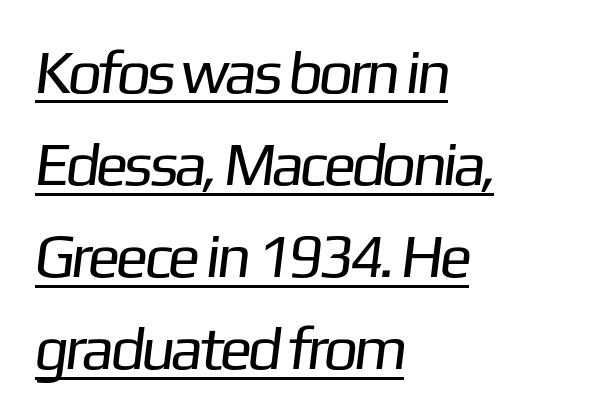
{"serif": "no", "bold": "no", "weight": "regular", "width": "normal", "stroke_contrast": "low", "x_height": "medium", "monospaced": "no", "underline": "yes", "align": "left", "line_spacing": "normal", "line_spacing_ratio": 1.51, "letter_spacing": "normal", "letter_spacing_em": 0.0, "glyph_px": 61}
